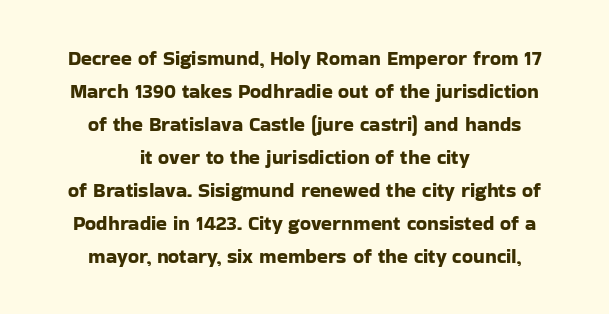
Q: Is the text italic (slanted)? A: No, it is upright.
Q: Is the text underlined? A: No.
Q: How is the paragraph aligned? A: Centered.
Q: Is the spacing between letters normal or unusually wide? A: Normal.
Q: Is the spacing between lines tight, normal or loose? A: Normal.
